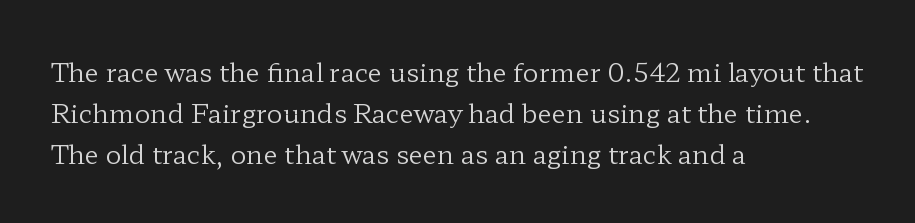
The gap between lines stays unmarked. No extra tracking has been applied to these lines. Does the leading feel generous? No, just average. Short and long lines alike share a common starting point at left.
